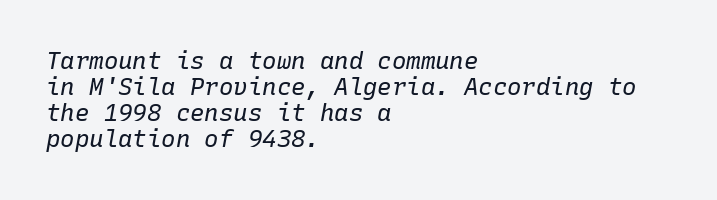
The letters are slanted; this is an italic face. Is the letter spacing exaggerated? No — it looks like the ordinary default. Casual observation: everything's shoved over to the left. Type without underlining. Each stroke keeps to a modest, everyday thickness or less.
